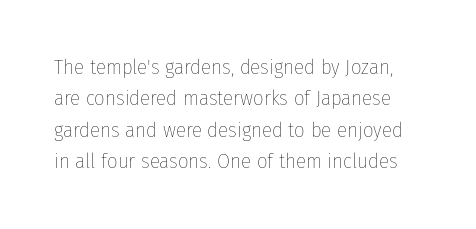
{"italic": "no", "bold": "no", "underline": "no", "line_spacing": "normal", "line_spacing_ratio": 1.5, "letter_spacing": "normal", "letter_spacing_em": 0.0, "glyph_px": 21}
